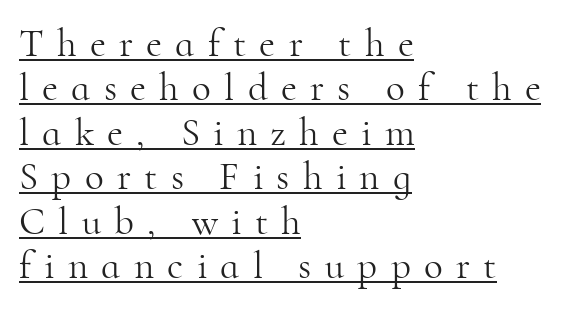
Q: Is the text bold? A: No.
Q: Is the text italic (slanted)? A: No, it is upright.
Q: Is the typeface a serif or a sans-serif typeface? A: Serif.
Q: Is the text underlined? A: Yes.
Q: How is the paragraph aligned? A: Left-aligned.
Q: Is the spacing between letters normal or unusually wide? A: Unusually wide.
Q: Is the spacing between lines tight, normal or loose? A: Tight.
Q: Width (condensed, normal, or wide)? A: Normal.
Q: Stroke contrast? A: High.
Q: x-height? A: Small.
Q: Monospaced? A: No.
